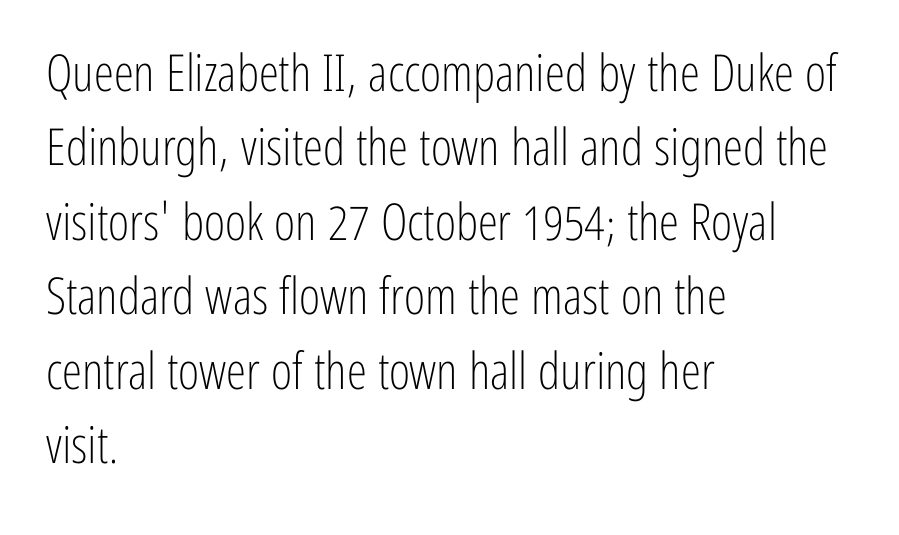
Q: Is the text bold? A: No.
Q: Is the text italic (slanted)? A: No, it is upright.
Q: Is the typeface a serif or a sans-serif typeface? A: Sans-serif.
Q: Is the text underlined? A: No.
Q: How is the paragraph aligned? A: Left-aligned.
Q: Is the spacing between letters normal or unusually wide? A: Normal.
Q: Is the spacing between lines tight, normal or loose? A: Normal.
Q: Width (condensed, normal, or wide)? A: Condensed.
Q: Stroke contrast? A: Low.
Q: x-height? A: Medium.
Q: Monospaced? A: No.
